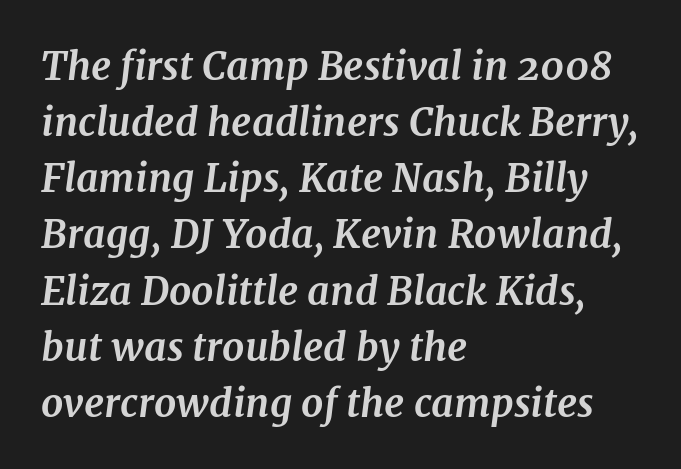
Q: Is the text bold? A: Yes.
Q: Is the text italic (slanted)? A: Yes, it leans right by about 7 degrees.
Q: Is the typeface a serif or a sans-serif typeface? A: Serif.
Q: Is the text underlined? A: No.
Q: How is the paragraph aligned? A: Left-aligned.
Q: Is the spacing between letters normal or unusually wide? A: Normal.
Q: Is the spacing between lines tight, normal or loose? A: Normal.
Q: Width (condensed, normal, or wide)? A: Normal.
Q: Stroke contrast? A: Medium.
Q: x-height? A: Medium.
Q: Monospaced? A: No.
